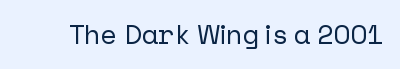
The image shows 27 px text type, upright; set normal letter spacing, not underlined.
